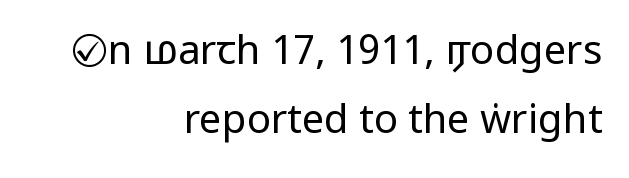
Q: Is the text bold? A: No.
Q: Is the text italic (slanted)? A: No, it is upright.
Q: Is the typeface a serif or a sans-serif typeface? A: Sans-serif.
Q: Is the text underlined? A: No.
Q: How is the paragraph aligned? A: Right-aligned.
Q: Is the spacing between letters normal or unusually wide? A: Normal.
Q: Width (condensed, normal, or wide)? A: Condensed.
Q: Stroke contrast? A: Low.
